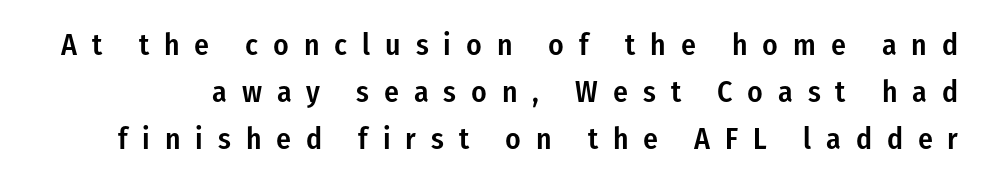
Q: Is the text bold? A: Semi-bold.
Q: Is the text italic (slanted)? A: No, it is upright.
Q: Is the typeface a serif or a sans-serif typeface? A: Sans-serif.
Q: Is the text underlined? A: No.
Q: Is the spacing between letters normal or unusually wide? A: Unusually wide.
Q: Is the spacing between lines tight, normal or loose? A: Normal.
Q: Width (condensed, normal, or wide)? A: Condensed.
Q: Stroke contrast? A: Low.
Q: x-height? A: Medium.
Q: Monospaced? A: No.
